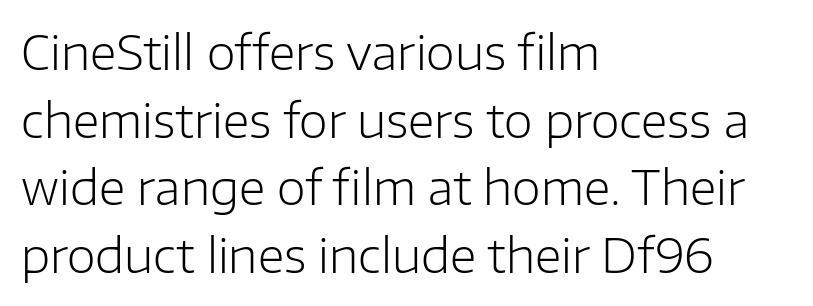
The image shows 47 px light sans-serif type, upright; set left-aligned, normal line spacing (1.44x), normal letter spacing, not underlined; low stroke contrast and a medium x-height.
